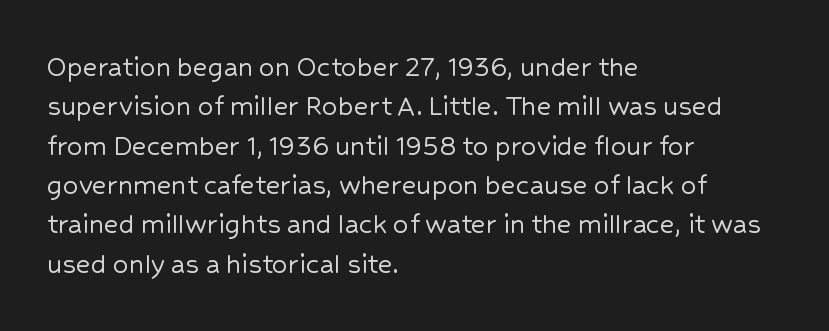
{"serif": "no", "italic": "no", "width": "normal", "stroke_contrast": "low", "x_height": "medium", "monospaced": "no", "underline": "no", "align": "left", "line_spacing": "normal", "line_spacing_ratio": 1.27, "letter_spacing": "normal", "letter_spacing_em": 0.0, "glyph_px": 31}
